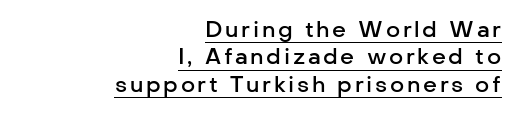
The image shows 22 px text type, upright; set right-aligned, normal line spacing (1.25x), underlined.
